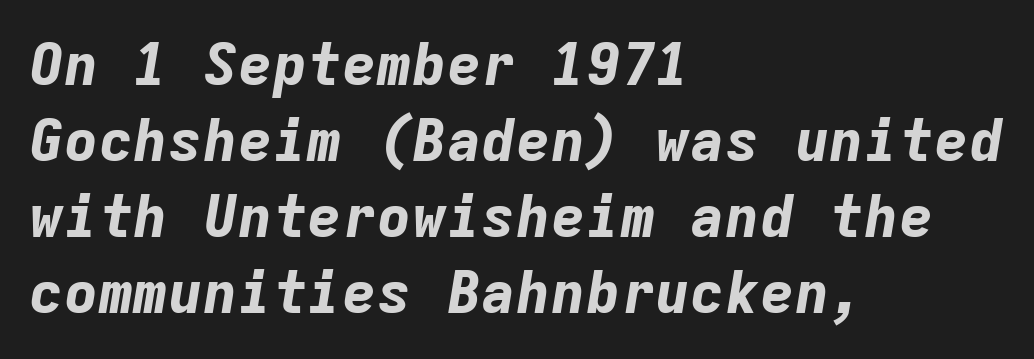
The image shows 58 px bold type, italic (leaning right), monospaced; set left-aligned, normal line spacing (1.31x), normal letter spacing, not underlined; low stroke contrast and a medium x-height.
